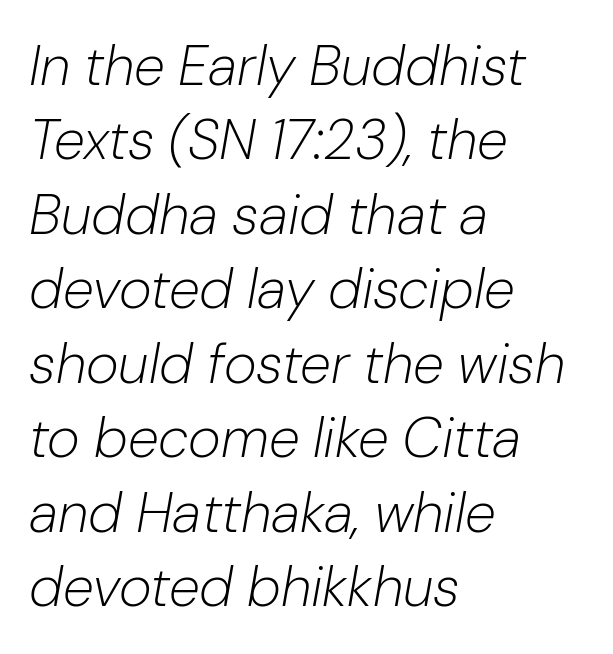
Q: Is the text bold? A: No.
Q: Is the text italic (slanted)? A: Yes, it leans right by about 10 degrees.
Q: Is the text underlined? A: No.
Q: How is the paragraph aligned? A: Left-aligned.
Q: Is the spacing between letters normal or unusually wide? A: Normal.
Q: Is the spacing between lines tight, normal or loose? A: Normal.
Q: Width (condensed, normal, or wide)? A: Normal.
Q: Stroke contrast? A: Low.
Q: x-height? A: Medium.
Q: Monospaced? A: No.
